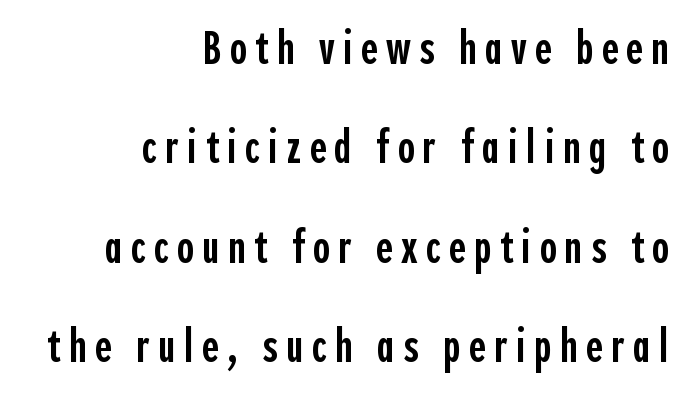
Q: Is the text bold? A: Semi-bold.
Q: Is the text italic (slanted)? A: No, it is upright.
Q: Is the typeface a serif or a sans-serif typeface? A: Sans-serif.
Q: Is the text underlined? A: No.
Q: How is the paragraph aligned? A: Right-aligned.
Q: Is the spacing between lines tight, normal or loose? A: Loose.
Q: Width (condensed, normal, or wide)? A: Condensed.
Q: x-height? A: Medium.
Q: Monospaced? A: No.
